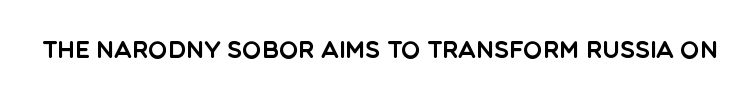
Q: Is the text italic (slanted)? A: No, it is upright.
Q: Is the text underlined? A: No.
Q: Is the spacing between letters normal or unusually wide? A: Normal.
